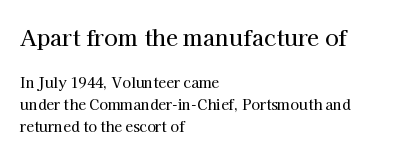
Q: Is the text italic (slanted)? A: No, it is upright.
Q: Is the text underlined? A: No.
Q: How is the paragraph aligned? A: Left-aligned.
Q: Is the spacing between letters normal or unusually wide? A: Normal.
Q: Is the spacing between lines tight, normal or loose? A: Normal.
Q: Which block of text is set in a larger size, the first (top) or the second (bottom)? A: The first (top) one.
